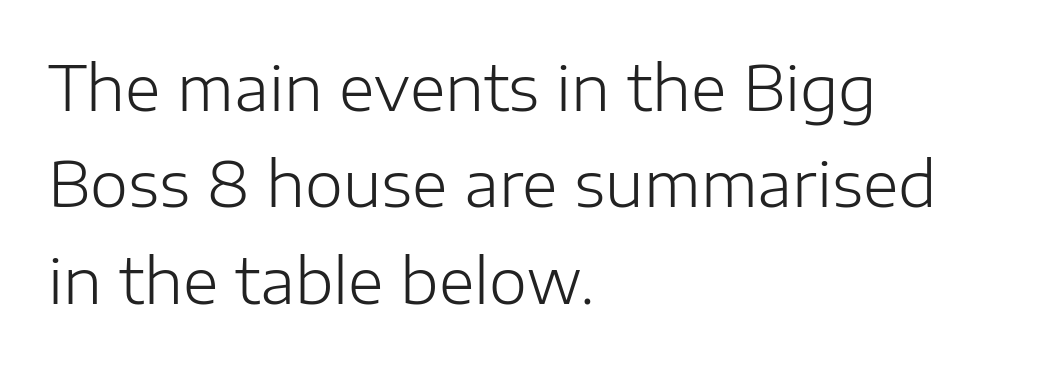
No italicization has been applied; the sample stays upright. This is sans-serif lettering, the kind often seen on screens and signage. Beneath every word, the page is bare. Glyph-to-glyph distance matches everyday printed text. The paragraph shown leans on its left margin. Interline gaps are of average width in this sample.
